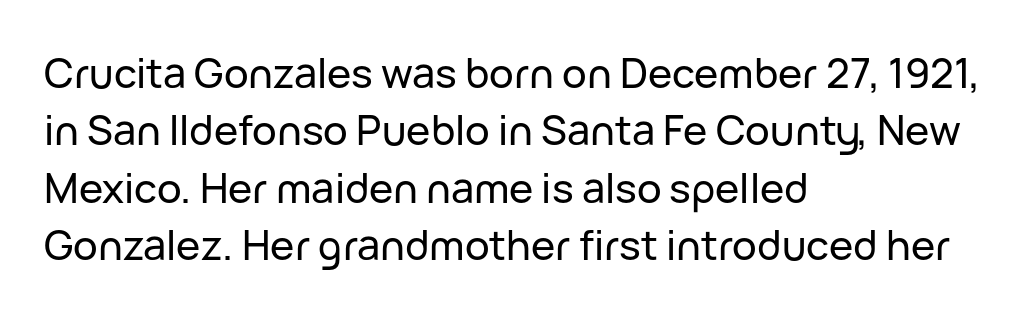
Each new line begins a customary step beneath the previous one. The rendering uses natural spacing where letterforms have individual widths. This sample uses a sans-serif face. These lines are set flush left with a ragged right edge.
